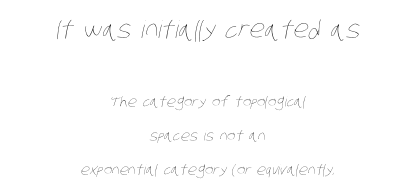
The line-height multiplier appears high, well above default. The letters sit at their default tracking, neither squeezed nor spread. No heavy texture on the line: the type isn't bold. Descenders are the only things crossing below the line.
